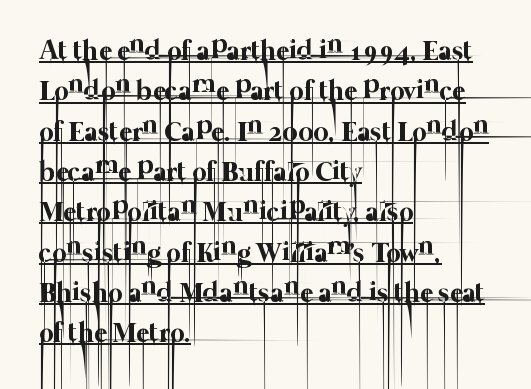
This sample carries an underscore along the baseline area. The compositor pushed each line to the left boundary. Weight class: somewhere from thin through regular. A typesetter would call this zero additional tracking. Interline gaps are of average width in this sample.
